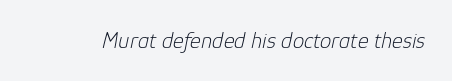
Each stroke keeps to a modest, everyday thickness or less. In terms of posture, this sample is oblique. Honestly, there is no underline to notice here at all. The horizontal fit of the characters is conventional and even.
